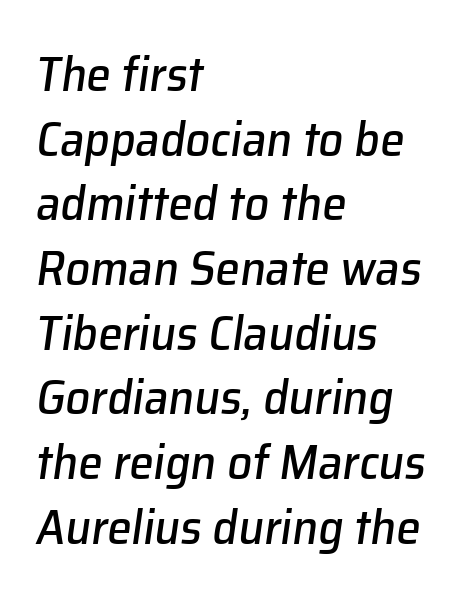
{"italic": "yes", "lean": "right", "slant_degrees": 8, "width": "normal", "stroke_contrast": "low", "x_height": "medium", "monospaced": "no", "underline": "no", "align": "left", "line_spacing": "normal", "line_spacing_ratio": 1.32, "letter_spacing": "normal", "letter_spacing_em": 0.0, "glyph_px": 49}
